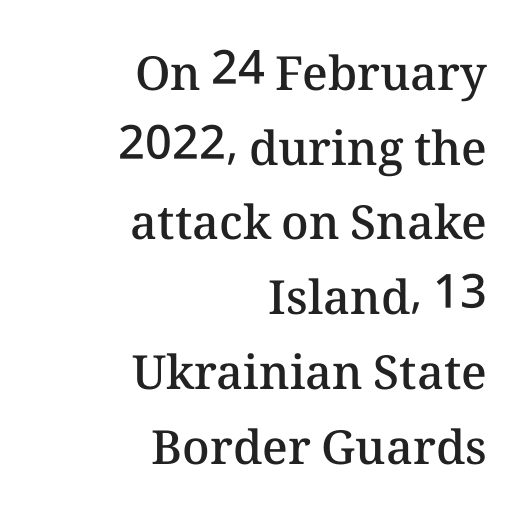
Q: Is the text bold? A: Semi-bold.
Q: Is the text italic (slanted)? A: No, it is upright.
Q: Is the text underlined? A: No.
Q: How is the paragraph aligned? A: Right-aligned.
Q: Is the spacing between letters normal or unusually wide? A: Normal.
Q: Is the spacing between lines tight, normal or loose? A: Normal.
Q: Width (condensed, normal, or wide)? A: Normal.
Q: Stroke contrast? A: Medium.
Q: x-height? A: Medium.
Q: Monospaced? A: No.
